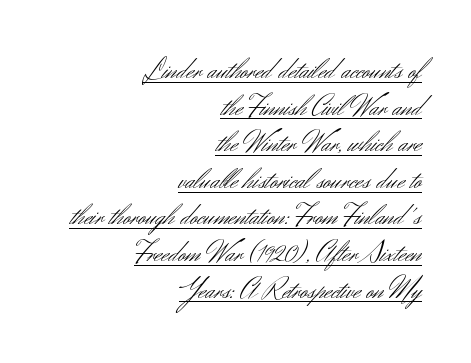
Q: Is the text bold? A: No.
Q: Is the text italic (slanted)? A: Yes.
Q: Is the typeface a serif or a sans-serif typeface? A: Sans-serif.
Q: Is the text underlined? A: Yes.
Q: How is the paragraph aligned? A: Right-aligned.
Q: Is the spacing between letters normal or unusually wide? A: Normal.
Q: Width (condensed, normal, or wide)? A: Normal.
Q: Stroke contrast? A: Medium.
Q: x-height? A: Small.
Q: Monospaced? A: No.
